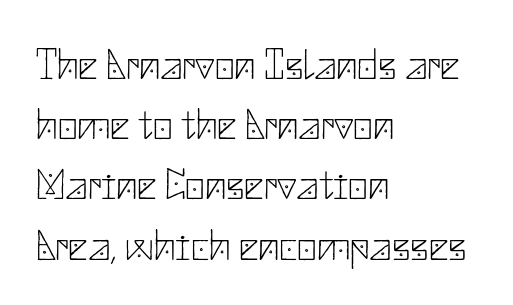
The passage is arranged the way most books set body copy — flush left. Is there any slant? The stems are plumb. If you measured baseline to baseline, you'd find a middling distance. Type without underlining. The font family rendered here belongs to the sans-serif group. Is the letter spacing exaggerated? No — it looks like the ordinary default.
